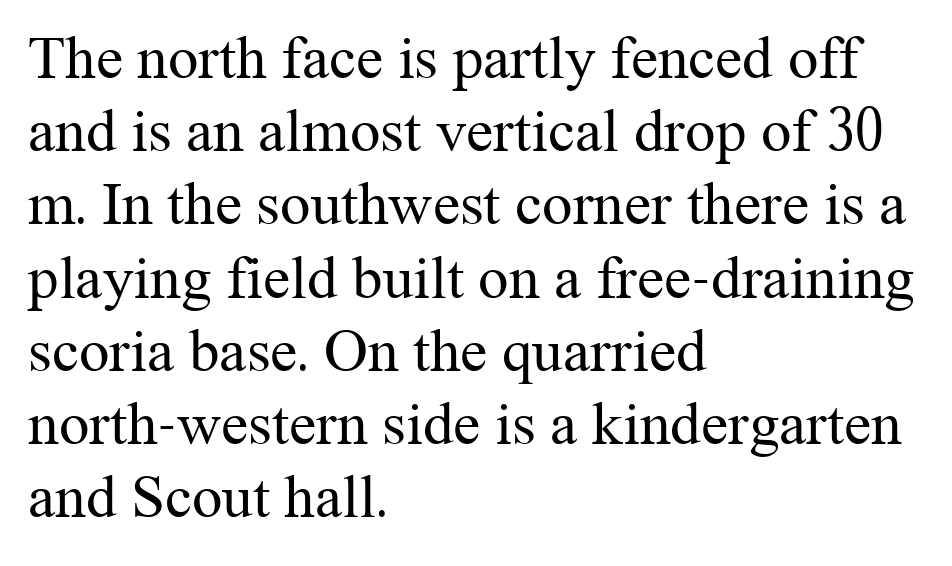
Q: Is the text bold? A: No.
Q: Is the text italic (slanted)? A: No, it is upright.
Q: Is the typeface a serif or a sans-serif typeface? A: Serif.
Q: Is the text underlined? A: No.
Q: How is the paragraph aligned? A: Left-aligned.
Q: Is the spacing between letters normal or unusually wide? A: Normal.
Q: Width (condensed, normal, or wide)? A: Normal.
Q: Stroke contrast? A: Medium.
Q: x-height? A: Medium.
Q: Monospaced? A: No.
